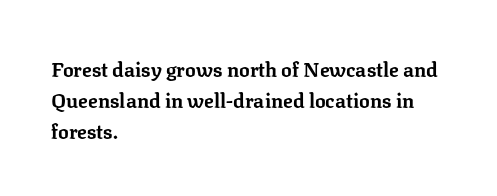
The image shows 20 px bold type, upright; set left-aligned, normal line spacing (1.54x), normal letter spacing, not underlined.
